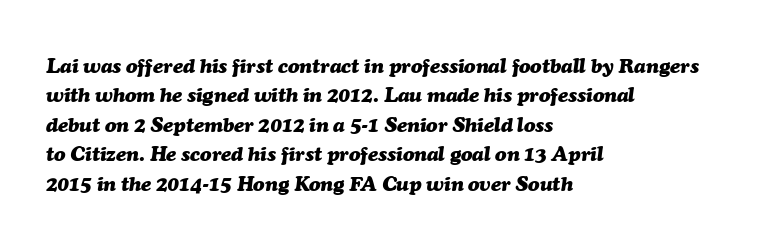
Line beginnings align vertically; line endings do not. The face used here has the dense, thick strokes of a bold. Notice how the stems are inclined rather than vertical — that's the hallmark of italics. Has an underline been added? It has not. In terms of leading, this rendering sits right in the middle.
